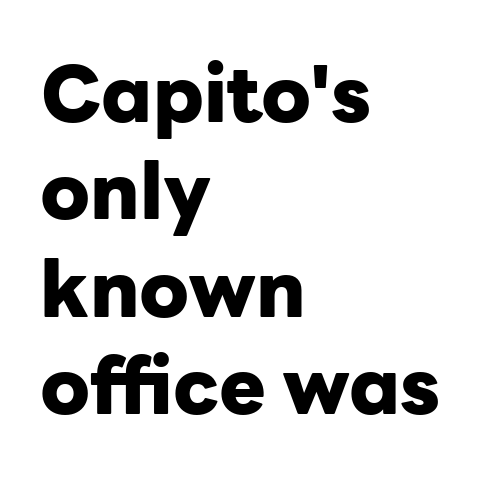
{"serif": "no", "italic": "no", "bold": "yes", "weight": "heavy", "width": "normal", "stroke_contrast": "low", "x_height": "medium", "monospaced": "no", "underline": "no", "align": "left", "line_spacing": "normal", "line_spacing_ratio": 1.25, "letter_spacing": "normal", "letter_spacing_em": 0.0, "glyph_px": 78}
